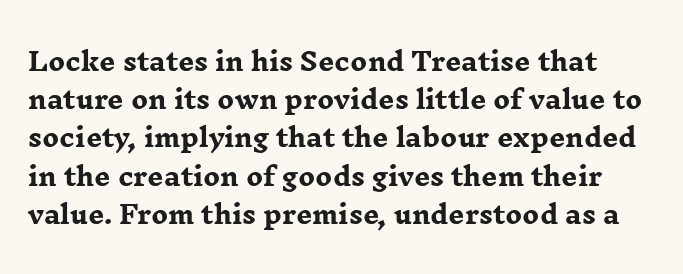
Check the space under the baseline: it is left empty. Students, note that the glyphs here touch the page at normal intervals. This sample uses an upright cut, with every glyph sitting square on the baseline. Baseline-to-baseline distance is the conventional proportion of letter height. What weight is shown? A full bold with thick strokes.
